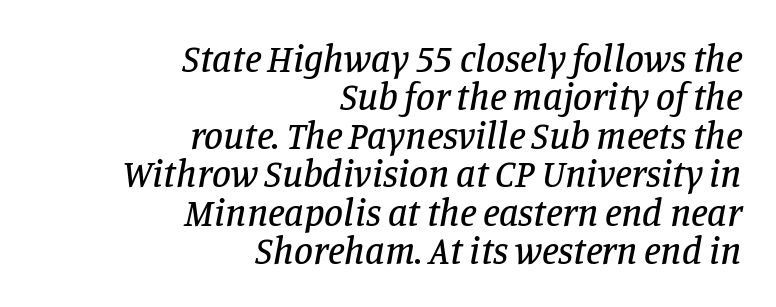
The image shows 38 px serif type, italic (leaning right); set right-aligned, tight line spacing (1.01x), normal letter spacing, not underlined; low stroke contrast and a large x-height.
